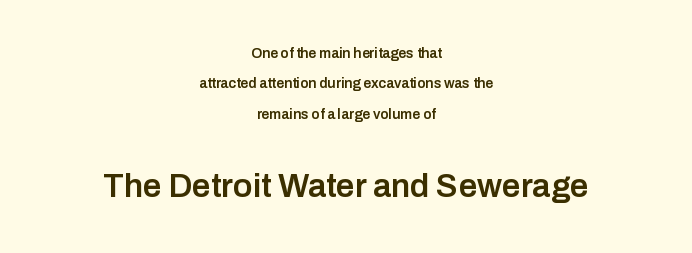
{"serif": "no", "italic": "no", "bold": "semi", "weight": "semibold", "width": "normal", "stroke_contrast": "low", "x_height": "medium", "monospaced": "no", "underline": "no", "align": "center", "line_spacing": "loose", "line_spacing_ratio": 2.17, "letter_spacing": "normal", "letter_spacing_em": 0.0, "larger_block": "second", "size_ratio": 2.36, "glyph_px": 33}
